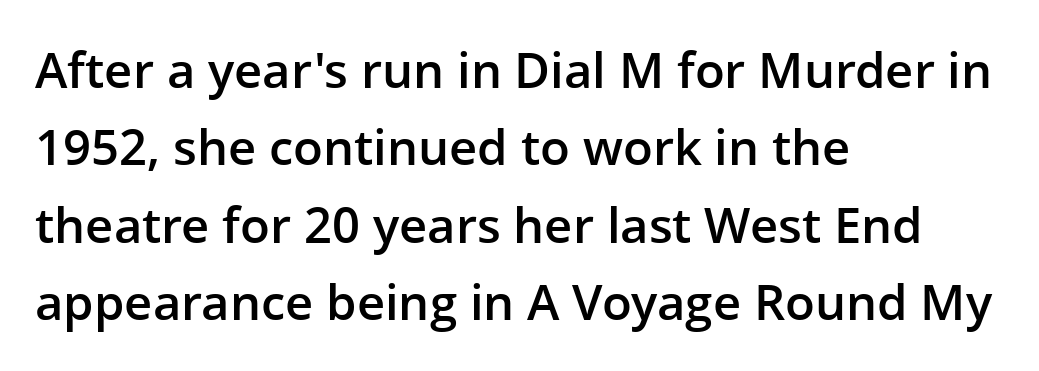
The image shows 49 px semibold sans-serif type, upright; set left-aligned, normal line spacing (1.58x), normal letter spacing, not underlined; low stroke contrast and a medium x-height.
